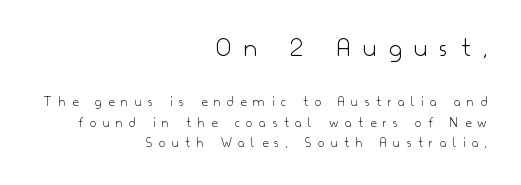
This is the regular roman posture of the typeface. Of the two passages, the one on top uses the larger point size. This rendering widens character spacing well past its baseline value. Each line ends at the same right margin while the left side varies.
